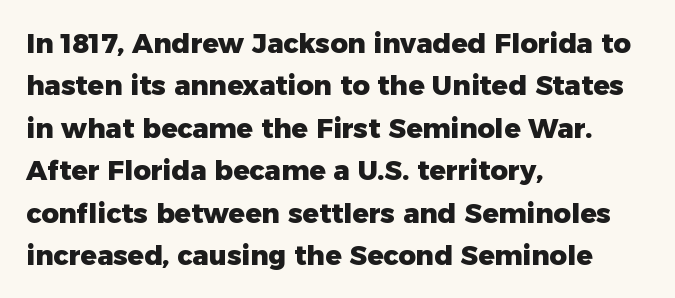
Q: Is the text bold? A: Yes.
Q: Is the text italic (slanted)? A: No, it is upright.
Q: Is the text underlined? A: No.
Q: How is the paragraph aligned? A: Left-aligned.
Q: Is the spacing between letters normal or unusually wide? A: Normal.
Q: Is the spacing between lines tight, normal or loose? A: Normal.
